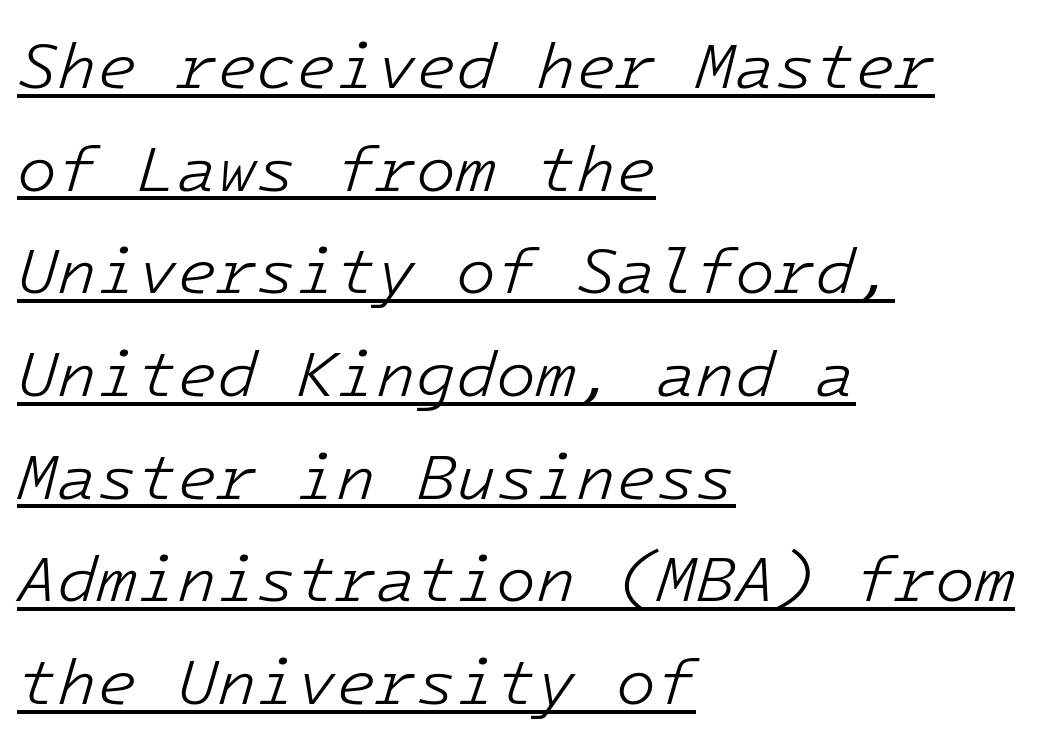
Short note: letters normally spaced. This sample has the even, mechanical cadence of fixed-width lettering. No chunkiness to these letters — they're not bold. The axis of the letterforms is tilted away from vertical.
